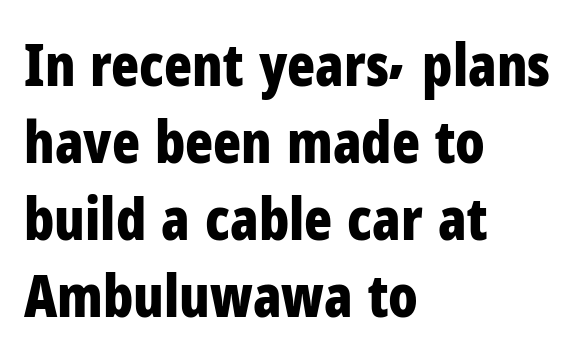
You could not count columns in this text — the font is proportionally spaced. A student would call this left alignment; a typographer would say flush left, rag right. The glyphs have the mass of a bold cut. Line spacing here is normal. The type is set solid horizontally, with unmodified tracking.
